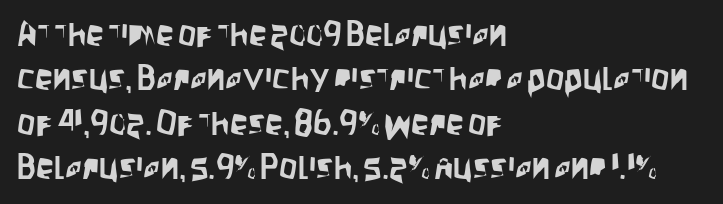
{"serif": "no", "italic": "no", "width": "condensed", "stroke_contrast": "low", "x_height": "large", "monospaced": "no", "underline": "no", "align": "left", "line_spacing_ratio": 1.23, "letter_spacing": "normal", "letter_spacing_em": 0.0, "glyph_px": 36}
